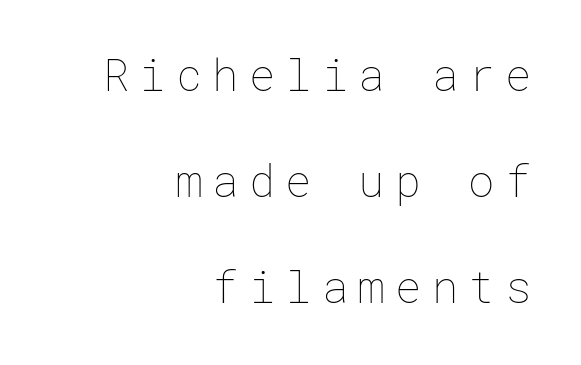
{"italic": "no", "bold": "no", "weight": "thin", "width": "normal", "stroke_contrast": "low", "x_height": "medium", "underline": "no", "align": "right", "line_spacing": "loose", "line_spacing_ratio": 2.41, "letter_spacing": "wide", "letter_spacing_em": 0.23, "glyph_px": 44}
